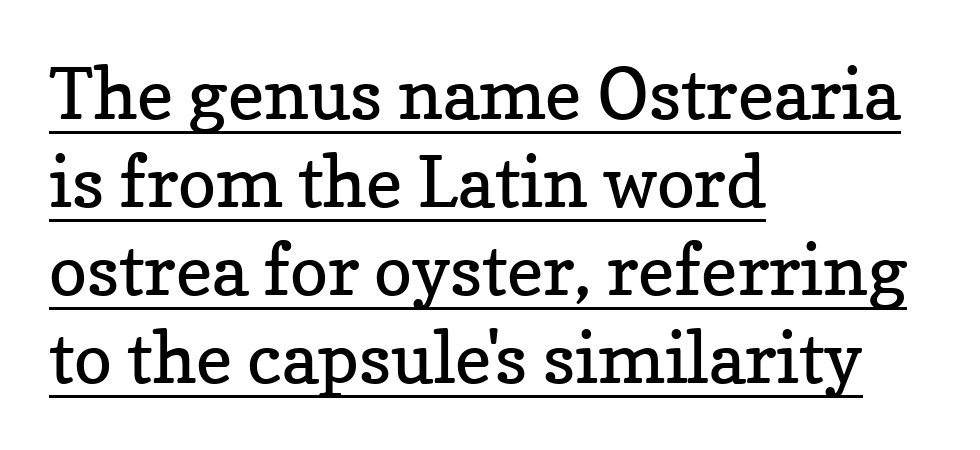
{"serif": "yes", "italic": "no", "bold": "no", "weight": "regular", "width": "normal", "stroke_contrast": "low", "x_height": "medium", "monospaced": "no", "underline": "yes", "align": "left", "line_spacing_ratio": 1.24, "letter_spacing": "normal", "letter_spacing_em": 0.0, "glyph_px": 71}
